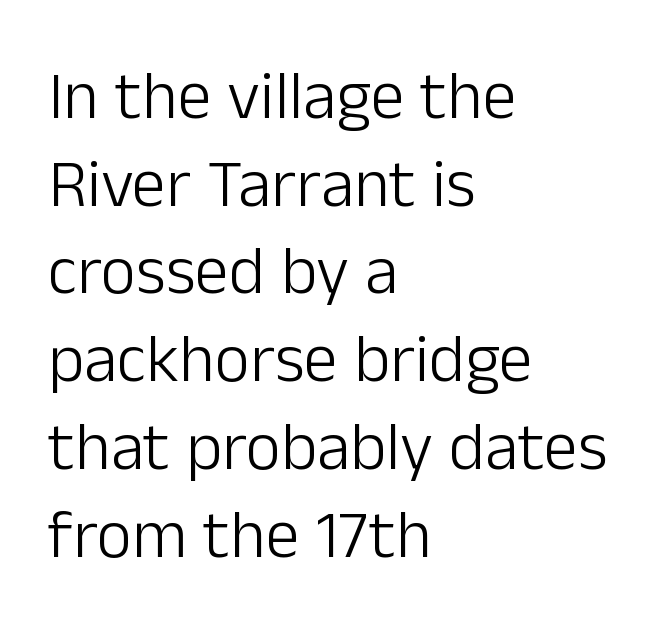
You can tell from the bare stems that sans-serif type was used. The face used here is rendered with its standard letterfit. The lines in this sample share a left origin and differ only in where they stop. What's the leading like? Ordinary, nothing unusual. Beneath every word, the page is bare.
